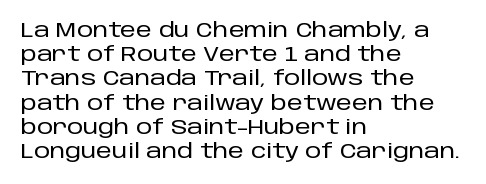
The image shows 20 px text type, upright; set left-aligned, line spacing 1.21x, normal letter spacing, not underlined.
